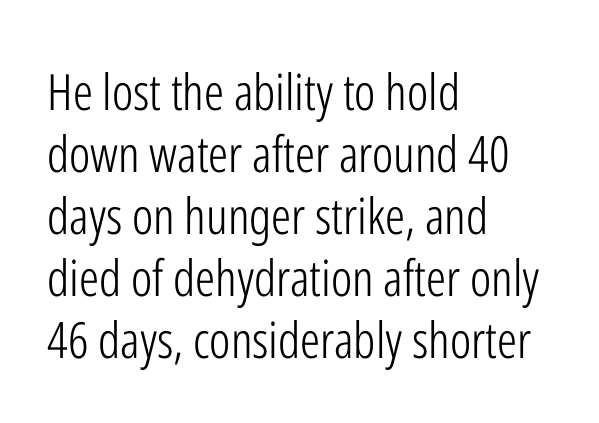
Q: Is the text bold? A: No.
Q: Is the text italic (slanted)? A: No, it is upright.
Q: Is the typeface a serif or a sans-serif typeface? A: Sans-serif.
Q: Is the text underlined? A: No.
Q: How is the paragraph aligned? A: Left-aligned.
Q: Is the spacing between letters normal or unusually wide? A: Normal.
Q: Width (condensed, normal, or wide)? A: Condensed.
Q: Stroke contrast? A: Low.
Q: x-height? A: Medium.
Q: Monospaced? A: No.
